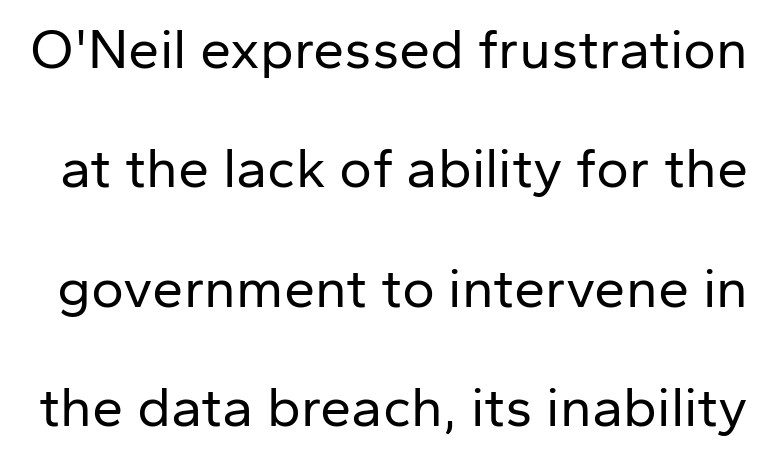
The image shows 56 px regular-weight sans-serif type, upright; set loose line spacing (2.13x), normal letter spacing, not underlined; low stroke contrast and a medium x-height.
